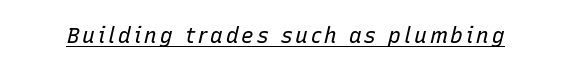
Emphasis is given by a line drawn under the lettering. Characters are canted at an angle relative to the baseline's perpendicular. The cut favours lightness, reaching ordinary text weight at its darkest.
